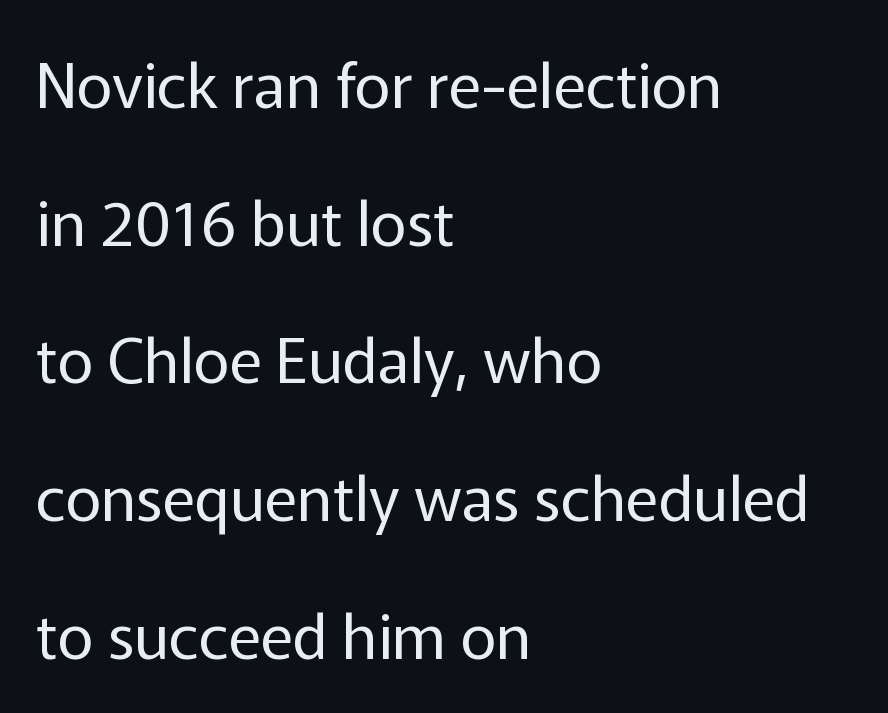
Q: Is the text bold? A: No.
Q: Is the text italic (slanted)? A: No, it is upright.
Q: Is the typeface a serif or a sans-serif typeface? A: Sans-serif.
Q: Is the text underlined? A: No.
Q: How is the paragraph aligned? A: Left-aligned.
Q: Is the spacing between letters normal or unusually wide? A: Normal.
Q: Is the spacing between lines tight, normal or loose? A: Loose.
Q: Width (condensed, normal, or wide)? A: Normal.
Q: Stroke contrast? A: Low.
Q: x-height? A: Medium.
Q: Monospaced? A: No.
